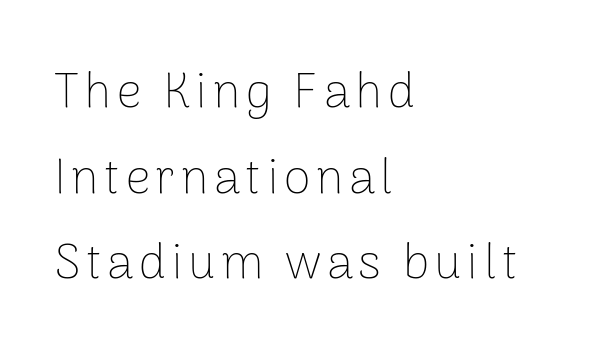
The paragraph shown leans on its left margin. In terms of letterform style, serifs are entirely absent. Upright lettering throughout. Weight class: somewhere from thin through regular. Letters rest on an invisible, unmarked baseline.
